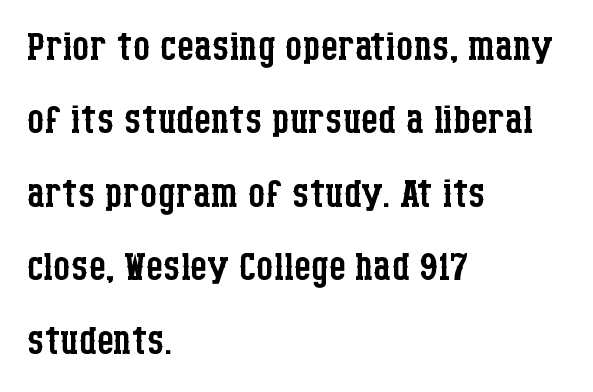
Q: Is the text bold? A: No.
Q: Is the text italic (slanted)? A: No, it is upright.
Q: Is the typeface a serif or a sans-serif typeface? A: Serif.
Q: Is the text underlined? A: No.
Q: How is the paragraph aligned? A: Left-aligned.
Q: Is the spacing between letters normal or unusually wide? A: Normal.
Q: Is the spacing between lines tight, normal or loose? A: Normal.
Q: Width (condensed, normal, or wide)? A: Condensed.
Q: Stroke contrast? A: Low.
Q: x-height? A: Large.
Q: Monospaced? A: No.
